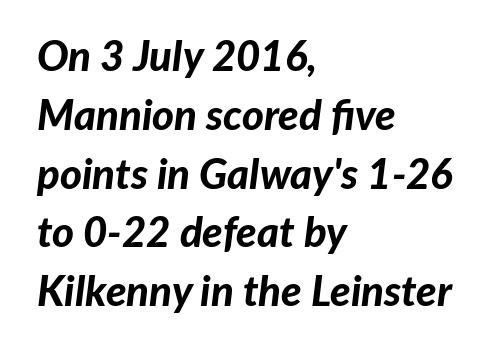
The face used here is proportionally spaced, like ordinary book or web type. The letterforms sit shoulder to shoulder at normal distance. A full-strength bold gives these letters their thick strokes. The foot of each line stays bare and open. Left-aligned paragraph, ragged on the right.
